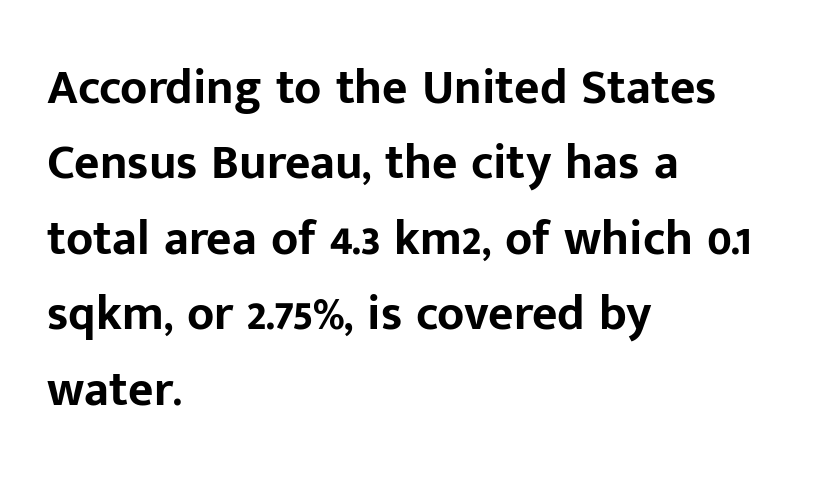
{"serif": "no", "italic": "no", "bold": "yes", "weight": "bold", "width": "normal", "stroke_contrast": "low", "x_height": "medium", "monospaced": "no", "underline": "no", "align": "left", "line_spacing": "normal", "line_spacing_ratio": 1.54, "letter_spacing": "normal", "letter_spacing_em": 0.0, "glyph_px": 49}
